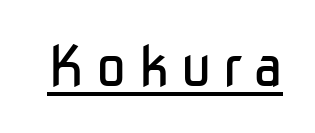
Q: Is the text bold? A: No.
Q: Is the text italic (slanted)? A: No, it is upright.
Q: Is the typeface a serif or a sans-serif typeface? A: Sans-serif.
Q: Is the text underlined? A: Yes.
Q: Is the spacing between letters normal or unusually wide? A: Unusually wide.
Q: Width (condensed, normal, or wide)? A: Condensed.
Q: Stroke contrast? A: Low.
Q: x-height? A: Medium.
Q: Monospaced? A: No.
